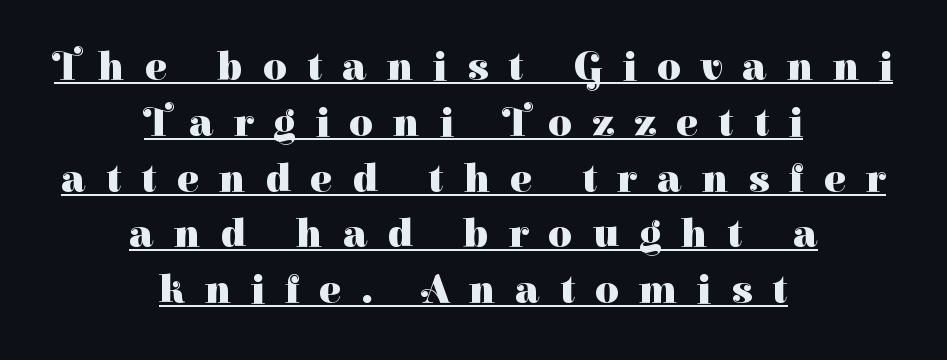
The image shows 41 px heavy serif type, upright; set centered, normal line spacing (1.36x), unusually wide letter spacing (+0.49 em), underlined; high stroke contrast and a medium x-height.
